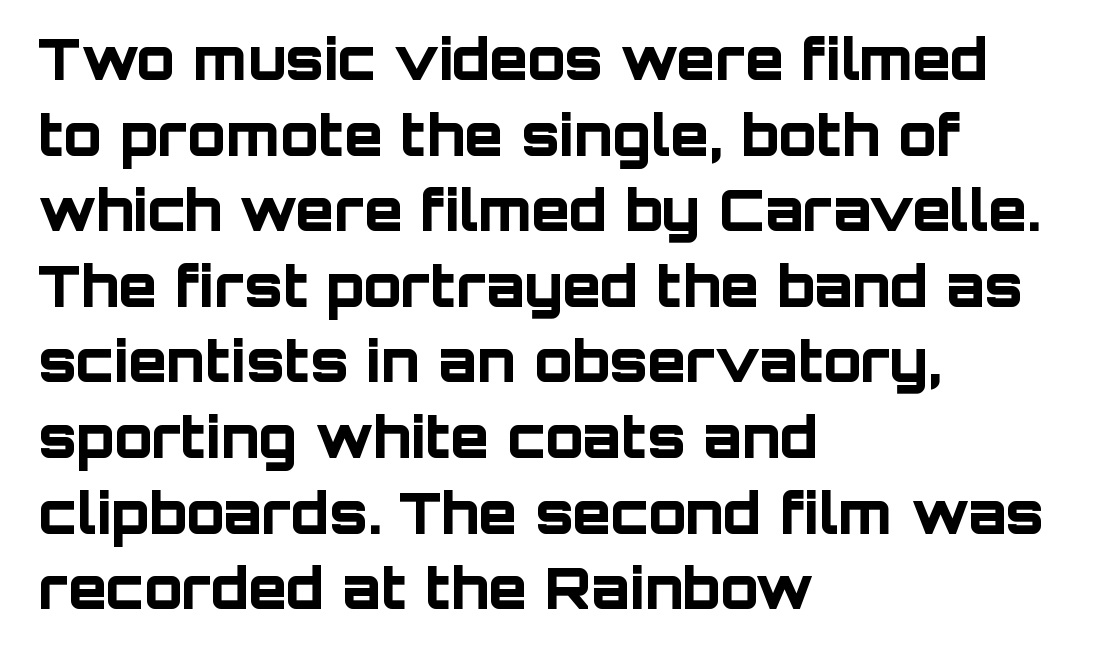
Q: Is the text bold? A: Yes.
Q: Is the text italic (slanted)? A: No, it is upright.
Q: Is the typeface a serif or a sans-serif typeface? A: Sans-serif.
Q: Is the text underlined? A: No.
Q: How is the paragraph aligned? A: Left-aligned.
Q: Is the spacing between letters normal or unusually wide? A: Normal.
Q: Is the spacing between lines tight, normal or loose? A: Normal.
Q: Width (condensed, normal, or wide)? A: Normal.
Q: Stroke contrast? A: Low.
Q: x-height? A: Large.
Q: Monospaced? A: No.
